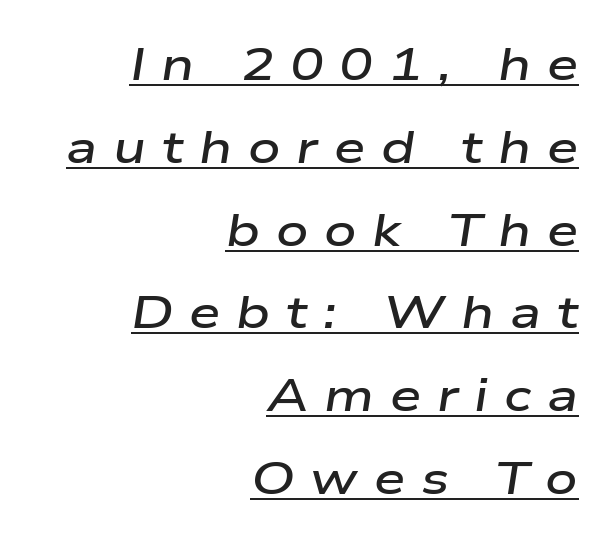
{"italic": "yes", "lean": "right", "slant_degrees": 9, "bold": "semi", "weight": "semibold", "width": "wide", "stroke_contrast": "low", "x_height": "medium", "monospaced": "no", "underline": "yes", "align": "right", "line_spacing_ratio": 1.84, "letter_spacing": "wide", "letter_spacing_em": 0.35, "glyph_px": 45}
